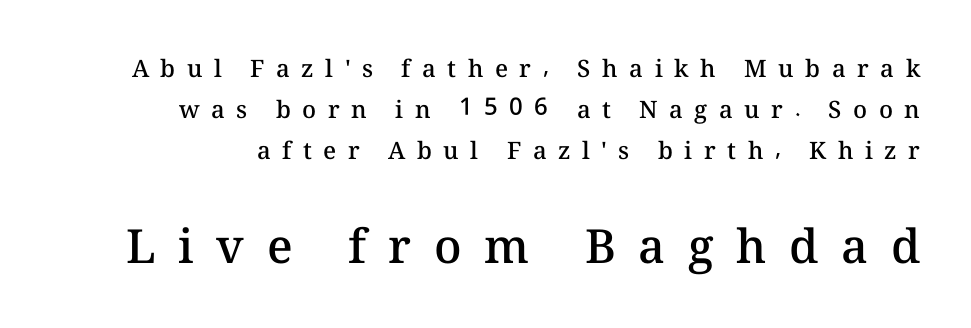
{"italic": "no", "bold": "semi", "weight": "semibold", "width": "normal", "stroke_contrast": "medium", "x_height": "medium", "monospaced": "no", "underline": "no", "line_spacing_ratio": 1.71, "letter_spacing": "wide", "letter_spacing_em": 0.48, "larger_block": "second", "size_ratio": 1.96, "glyph_px": 47}
